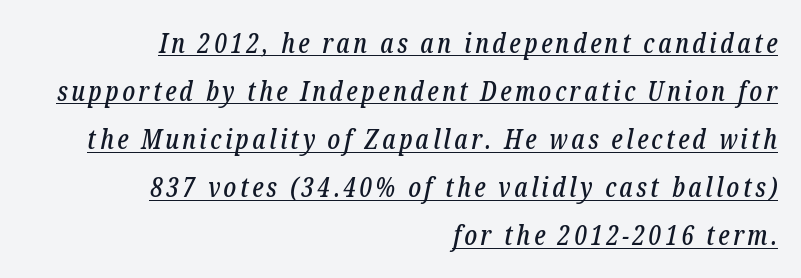
{"italic": "yes", "lean": "right", "slant_degrees": 12, "underline": "yes", "align": "right", "line_spacing_ratio": 1.78, "glyph_px": 27}
